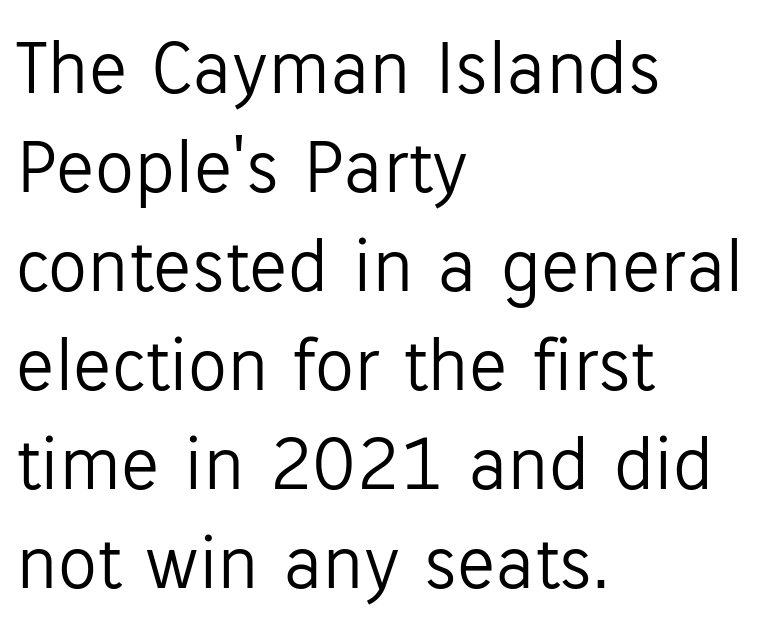
The typeface chosen for these lines omits serifs. The rendering anchors every line to the left-hand side. Beneath every word, the page is bare. No extra ink here — the face is not bold.
